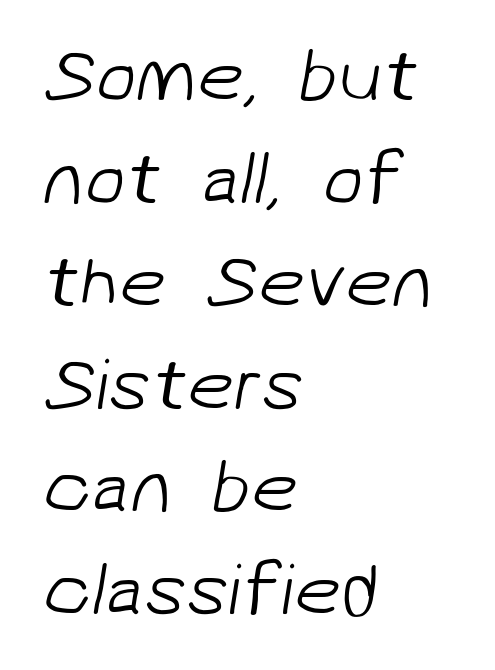
Q: Is the text bold? A: No.
Q: Is the typeface a serif or a sans-serif typeface? A: Sans-serif.
Q: Is the text underlined? A: No.
Q: How is the paragraph aligned? A: Left-aligned.
Q: Is the spacing between letters normal or unusually wide? A: Normal.
Q: Is the spacing between lines tight, normal or loose? A: Normal.
Q: Width (condensed, normal, or wide)? A: Normal.
Q: Stroke contrast? A: Low.
Q: x-height? A: Medium.
Q: Monospaced? A: No.
